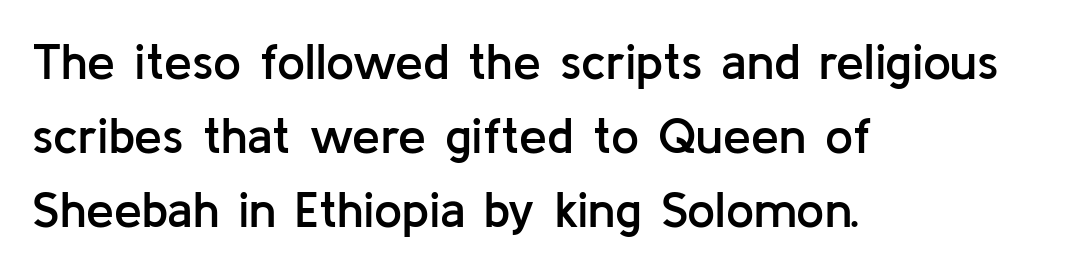
Q: Is the text bold? A: Semi-bold.
Q: Is the text italic (slanted)? A: No, it is upright.
Q: Is the typeface a serif or a sans-serif typeface? A: Sans-serif.
Q: Is the text underlined? A: No.
Q: How is the paragraph aligned? A: Left-aligned.
Q: Is the spacing between letters normal or unusually wide? A: Normal.
Q: Is the spacing between lines tight, normal or loose? A: Normal.
Q: Width (condensed, normal, or wide)? A: Normal.
Q: Stroke contrast? A: Low.
Q: x-height? A: Medium.
Q: Monospaced? A: No.
